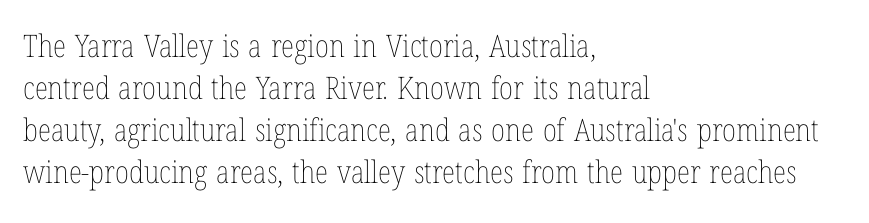
The passage shown has conventional tracking throughout. The typesetter chose a ragged-right arrangement here. These glyphs show unthickened strokes, regular width or finer. A typesetter would call this proportional, since set widths differ per character. Lines of text with bare space underneath. Compared with typical paragraphs, the rows here are spaced about the same.
